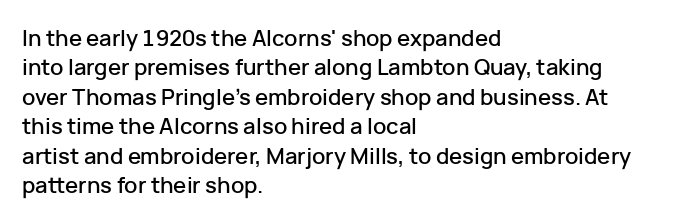
The image shows 22 px text type, upright; set left-aligned, normal line spacing (1.34x), normal letter spacing, not underlined.
